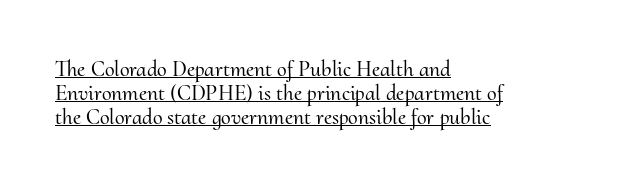
The image shows 22 px text type, upright; set left-aligned, tight line spacing (1.09x), normal letter spacing, underlined.
